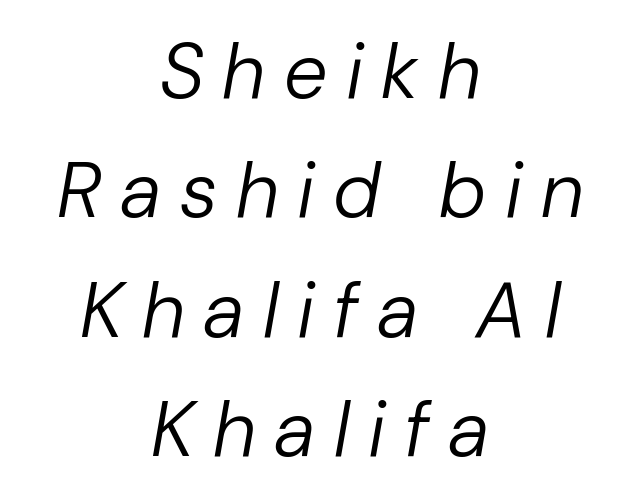
{"italic": "yes", "lean": "right", "slant_degrees": 10, "bold": "no", "weight": "regular", "width": "normal", "stroke_contrast": "low", "x_height": "medium", "monospaced": "no", "underline": "no", "align": "center", "line_spacing": "normal", "line_spacing_ratio": 1.53, "letter_spacing": "wide", "letter_spacing_em": 0.24, "glyph_px": 78}
